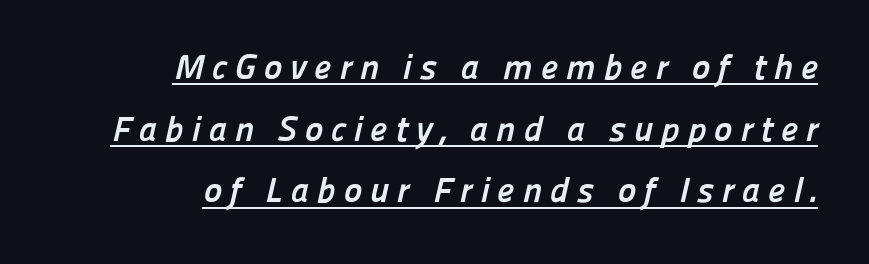
A student would call this right alignment; a typographer would say flush right, rag left. You could not count columns in this text — the font is proportionally spaced. The passage shown has open, widely tracked lettering throughout. Heft: maximum for text — a bold. Underlined type.
